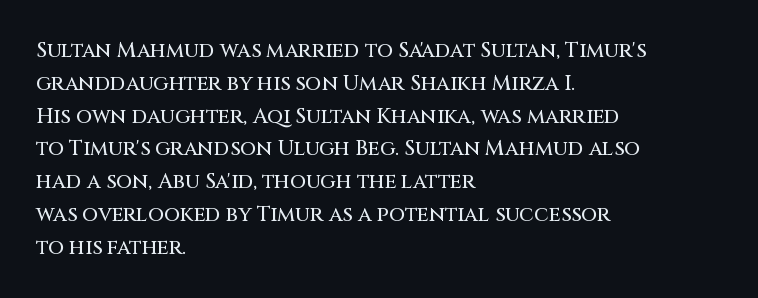
The image shows 21 px text type, upright; set left-aligned, normal line spacing (1.56x), normal letter spacing, not underlined.
